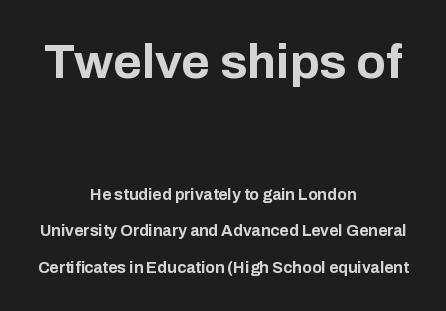
The image shows 49 px bold sans-serif type, upright; set centered, loose line spacing (2.28x), normal letter spacing, not underlined; the first (top) block is 3.06x larger; low stroke contrast and a medium x-height.
